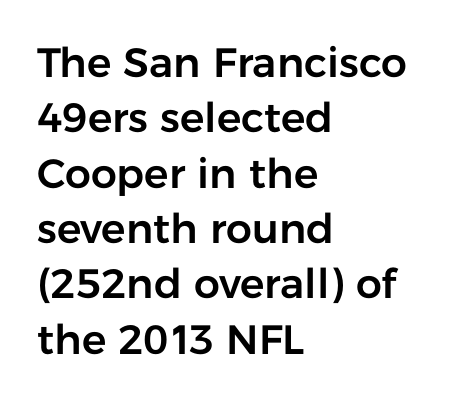
Q: Is the text italic (slanted)? A: No, it is upright.
Q: Is the typeface a serif or a sans-serif typeface? A: Sans-serif.
Q: Is the text underlined? A: No.
Q: How is the paragraph aligned? A: Left-aligned.
Q: Is the spacing between letters normal or unusually wide? A: Normal.
Q: Is the spacing between lines tight, normal or loose? A: Normal.
Q: Width (condensed, normal, or wide)? A: Normal.
Q: Stroke contrast? A: Low.
Q: x-height? A: Medium.
Q: Monospaced? A: No.
